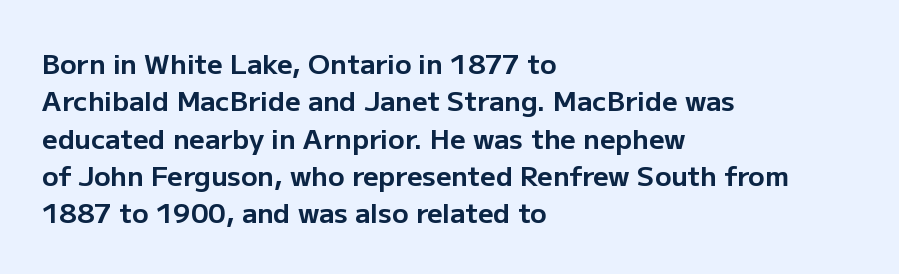
The image shows 27 px bold type, upright; set left-aligned, normal line spacing (1.38x), normal letter spacing, not underlined.
